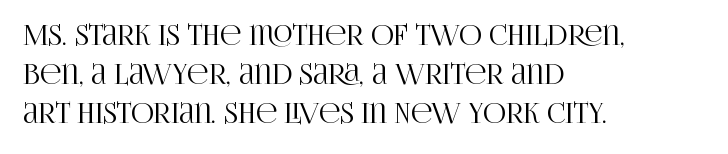
Is the block centered? No — it sits flush against the left margin. Ascenders rise straight up at ninety degrees. A normal amount of white space separates one row of letters from the next. Do the characters align in a grid? No, the font is proportional. Descenders are the only things crossing below the line.
